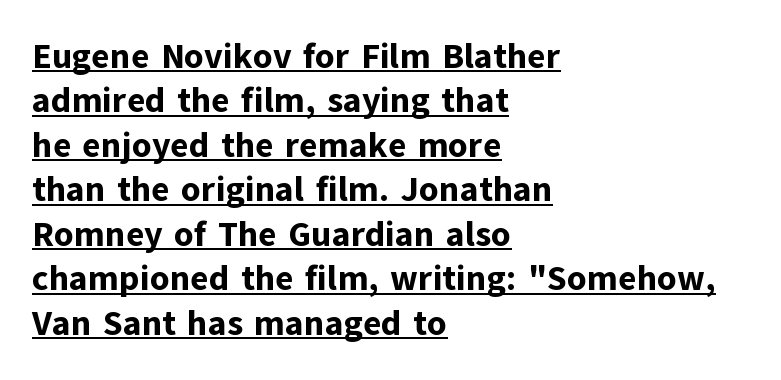
{"serif": "no", "italic": "no", "bold": "yes", "weight": "bold", "width": "normal", "stroke_contrast": "low", "x_height": "medium", "monospaced": "no", "underline": "yes", "align": "left", "line_spacing": "normal", "line_spacing_ratio": 1.27, "letter_spacing": "normal", "letter_spacing_em": 0.0, "glyph_px": 35}
